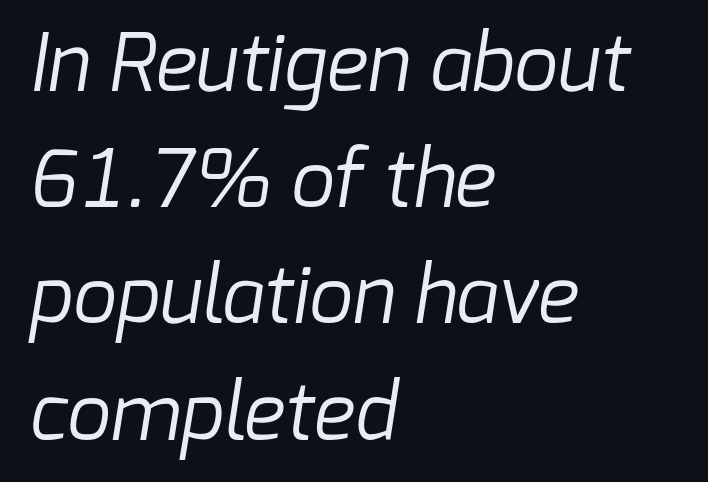
Q: Is the text bold? A: No.
Q: Is the typeface a serif or a sans-serif typeface? A: Sans-serif.
Q: Is the text underlined? A: No.
Q: How is the paragraph aligned? A: Left-aligned.
Q: Is the spacing between letters normal or unusually wide? A: Normal.
Q: Is the spacing between lines tight, normal or loose? A: Normal.
Q: Width (condensed, normal, or wide)? A: Normal.
Q: Stroke contrast? A: Low.
Q: x-height? A: Medium.
Q: Monospaced? A: No.
